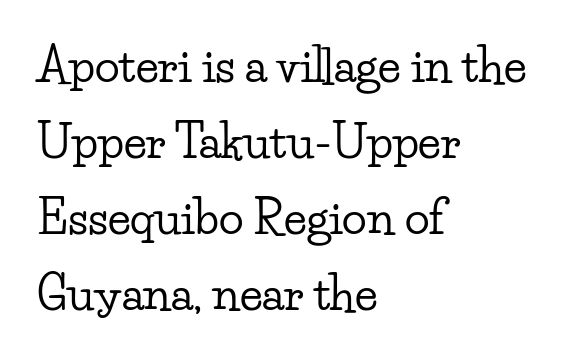
The image shows 46 px wide serif type, upright; set left-aligned, normal line spacing (1.65x), normal letter spacing, not underlined; low stroke contrast and a small x-height.
